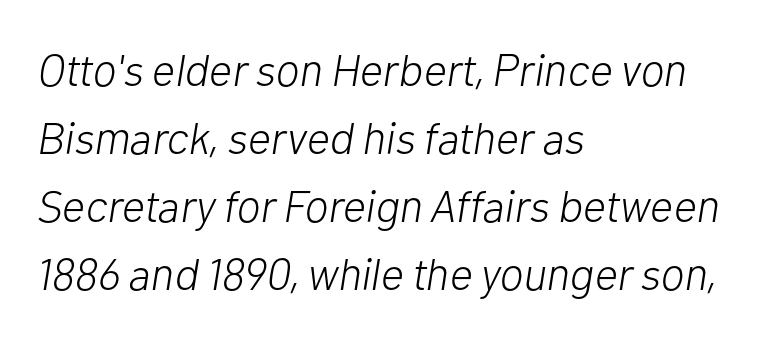
Bare-footed words on every line. A quiet, ordinary-to-light weight characterises the typeface. Caption: multi-line text, flush left, ragged right. Rendered with sloped, italic letterforms. The vertical gap from one line to the next is medium.
